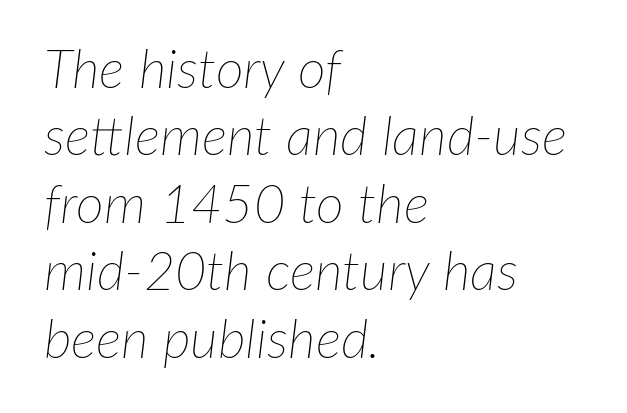
The image shows 54 px thin type, italic (leaning right); set left-aligned, normal line spacing (1.25x), normal letter spacing, not underlined; low stroke contrast and a medium x-height.
